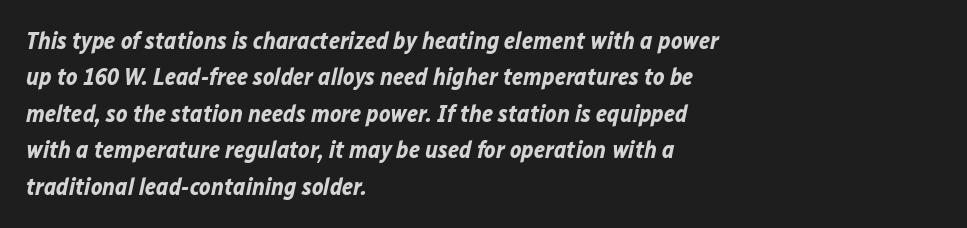
Q: Is the text bold? A: Yes.
Q: Is the text italic (slanted)? A: Yes, it leans right by about 12 degrees.
Q: Is the text underlined? A: No.
Q: How is the paragraph aligned? A: Left-aligned.
Q: Is the spacing between letters normal or unusually wide? A: Normal.
Q: Is the spacing between lines tight, normal or loose? A: Normal.
